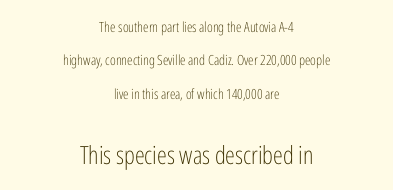
Q: Is the text bold? A: No.
Q: Is the text italic (slanted)? A: No, it is upright.
Q: Is the text underlined? A: No.
Q: How is the paragraph aligned? A: Centered.
Q: Is the spacing between letters normal or unusually wide? A: Normal.
Q: Is the spacing between lines tight, normal or loose? A: Loose.
Q: Which block of text is set in a larger size, the first (top) or the second (bottom)? A: The second (bottom) one.
